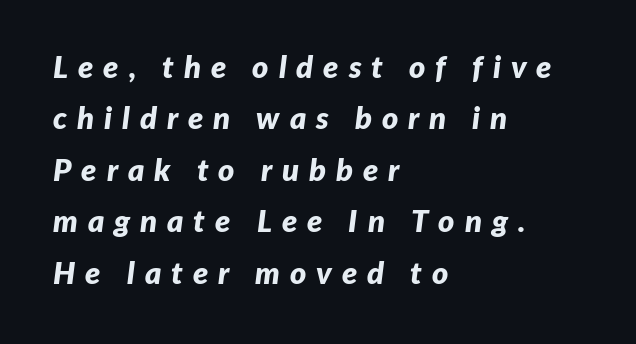
Q: Is the text bold? A: Yes.
Q: Is the text italic (slanted)? A: Yes, it leans right by about 7 degrees.
Q: Is the text underlined? A: No.
Q: How is the paragraph aligned? A: Left-aligned.
Q: Is the spacing between letters normal or unusually wide? A: Unusually wide.
Q: Is the spacing between lines tight, normal or loose? A: Normal.
Q: Width (condensed, normal, or wide)? A: Normal.
Q: Stroke contrast? A: Low.
Q: x-height? A: Medium.
Q: Monospaced? A: No.
